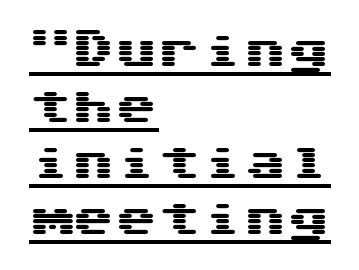
Q: Is the text italic (slanted)? A: No, it is upright.
Q: Is the typeface a serif or a sans-serif typeface? A: Sans-serif.
Q: Is the text underlined? A: Yes.
Q: How is the paragraph aligned? A: Left-aligned.
Q: Is the spacing between letters normal or unusually wide? A: Normal.
Q: Is the spacing between lines tight, normal or loose? A: Normal.
Q: Width (condensed, normal, or wide)? A: Wide.
Q: Stroke contrast? A: Medium.
Q: x-height? A: Medium.
